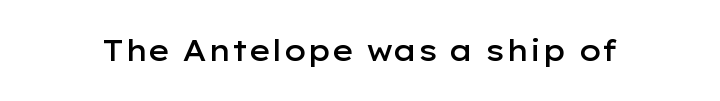
The image shows 29 px semibold, wide sans-serif type, upright; set normal letter spacing, not underlined; low stroke contrast and a medium x-height.
